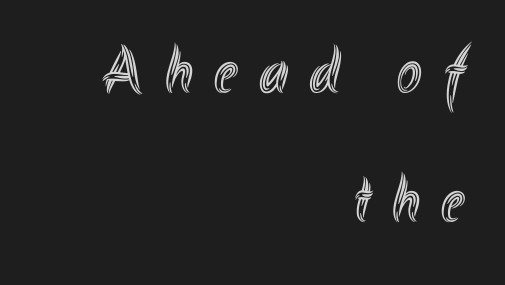
Here the glyphs are tracked loosely, breaking word shapes into spaced letters. Rows of type keep a wide berth in the vertical direction. These lines are rendered in a variable-pitch font. The baseline area is clear. If you drew a ruler down the right edge, every line would touch it.
